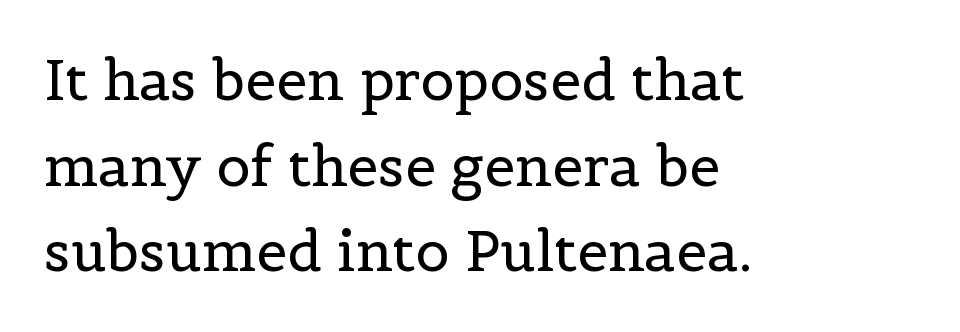
Q: Is the text bold? A: No.
Q: Is the text italic (slanted)? A: No, it is upright.
Q: Is the typeface a serif or a sans-serif typeface? A: Serif.
Q: Is the text underlined? A: No.
Q: How is the paragraph aligned? A: Left-aligned.
Q: Is the spacing between letters normal or unusually wide? A: Normal.
Q: Is the spacing between lines tight, normal or loose? A: Normal.
Q: Width (condensed, normal, or wide)? A: Normal.
Q: x-height? A: Medium.
Q: Monospaced? A: No.
